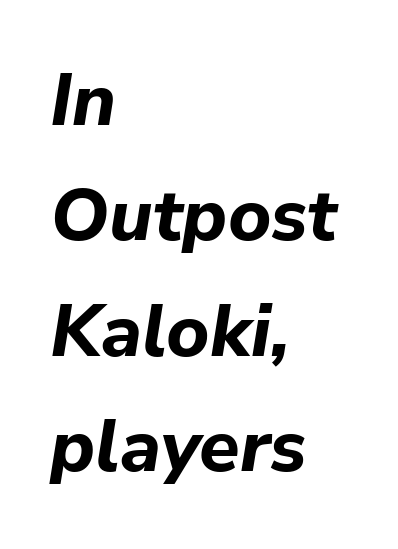
Q: Is the text bold? A: Yes.
Q: Is the text italic (slanted)? A: Yes, it leans right by about 9 degrees.
Q: Is the text underlined? A: No.
Q: How is the paragraph aligned? A: Left-aligned.
Q: Is the spacing between letters normal or unusually wide? A: Normal.
Q: Is the spacing between lines tight, normal or loose? A: Normal.
Q: Width (condensed, normal, or wide)? A: Normal.
Q: Stroke contrast? A: Low.
Q: x-height? A: Medium.
Q: Monospaced? A: No.
